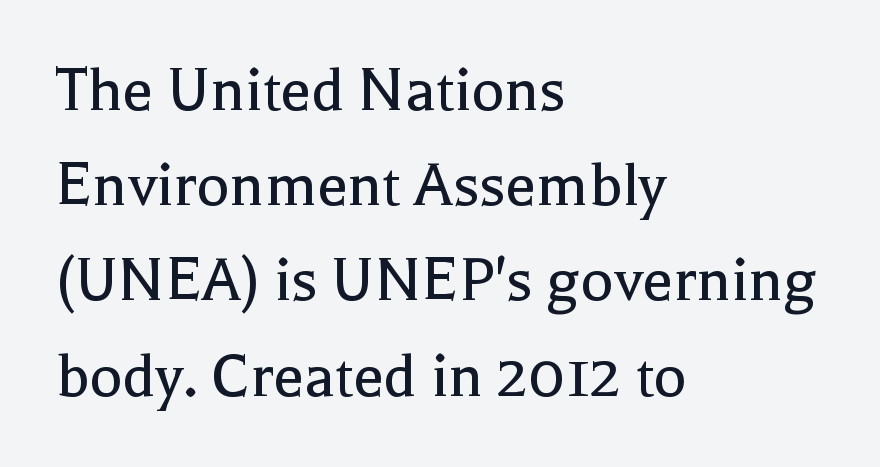
{"serif": "yes", "italic": "no", "bold": "no", "weight": "regular", "width": "normal", "x_height": "medium", "monospaced": "no", "underline": "no", "align": "left", "line_spacing": "normal", "line_spacing_ratio": 1.38, "letter_spacing": "normal", "letter_spacing_em": 0.0, "glyph_px": 69}
